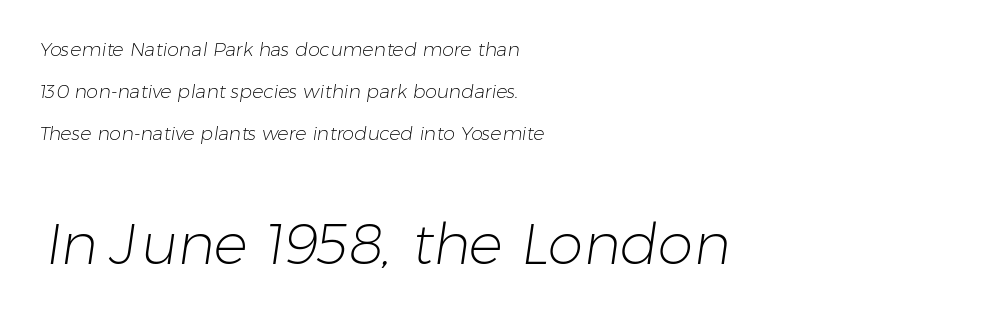
Q: Is the text bold? A: No.
Q: Is the typeface a serif or a sans-serif typeface? A: Sans-serif.
Q: Is the text underlined? A: No.
Q: How is the paragraph aligned? A: Left-aligned.
Q: Is the spacing between letters normal or unusually wide? A: Normal.
Q: Is the spacing between lines tight, normal or loose? A: Loose.
Q: Which block of text is set in a larger size, the first (top) or the second (bottom)? A: The second (bottom) one.
Q: Width (condensed, normal, or wide)? A: Normal.
Q: Stroke contrast? A: Low.
Q: x-height? A: Medium.
Q: Monospaced? A: No.
